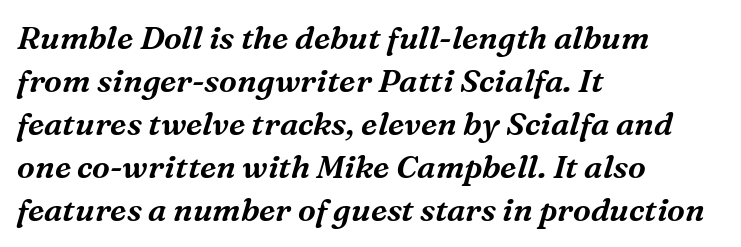
Q: Is the text italic (slanted)? A: Yes, it leans right by about 16 degrees.
Q: Is the typeface a serif or a sans-serif typeface? A: Serif.
Q: Is the text underlined? A: No.
Q: How is the paragraph aligned? A: Left-aligned.
Q: Is the spacing between letters normal or unusually wide? A: Normal.
Q: Is the spacing between lines tight, normal or loose? A: Normal.
Q: Width (condensed, normal, or wide)? A: Normal.
Q: Stroke contrast? A: Medium.
Q: x-height? A: Medium.
Q: Monospaced? A: No.
